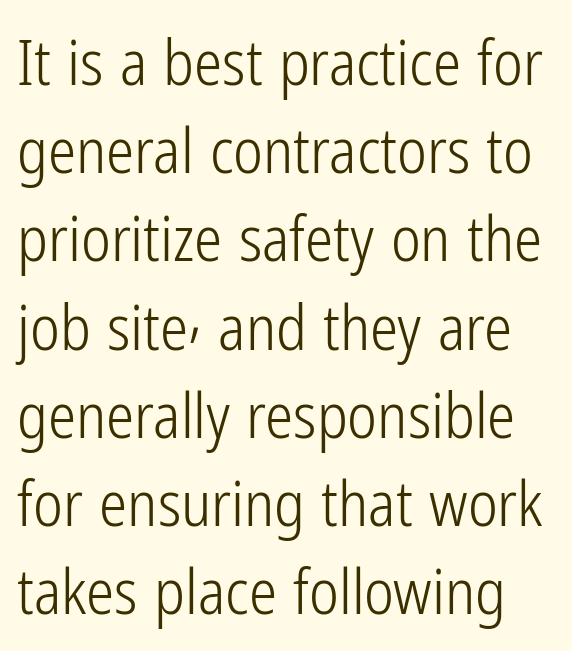
{"serif": "no", "italic": "no", "bold": "no", "weight": "light", "width": "condensed", "stroke_contrast": "low", "x_height": "medium", "monospaced": "no", "underline": "no", "line_spacing": "normal", "line_spacing_ratio": 1.4, "letter_spacing": "normal", "letter_spacing_em": 0.0, "glyph_px": 63}
